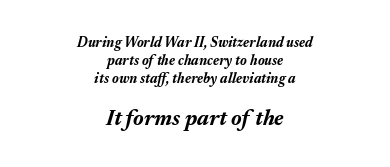
Q: Is the text bold? A: Yes.
Q: Is the text italic (slanted)? A: Yes, it leans right by about 17 degrees.
Q: Is the text underlined? A: No.
Q: How is the paragraph aligned? A: Centered.
Q: Is the spacing between letters normal or unusually wide? A: Normal.
Q: Is the spacing between lines tight, normal or loose? A: Normal.
Q: Which block of text is set in a larger size, the first (top) or the second (bottom)? A: The second (bottom) one.
